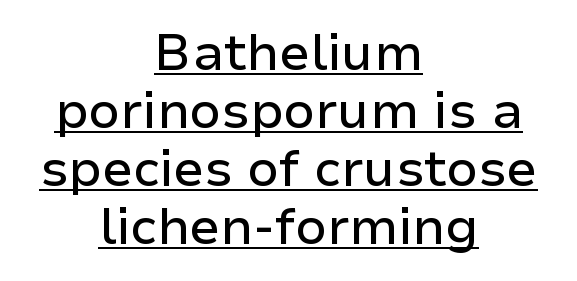
The lettering holds an erect, upright posture throughout. Each letter's strokes conclude bluntly, with no projecting serifs. Characters follow at the spacing the type designer built in. The compositor balanced each line on the midline. This sample has the flowing, uneven cadence of proportional lettering.
